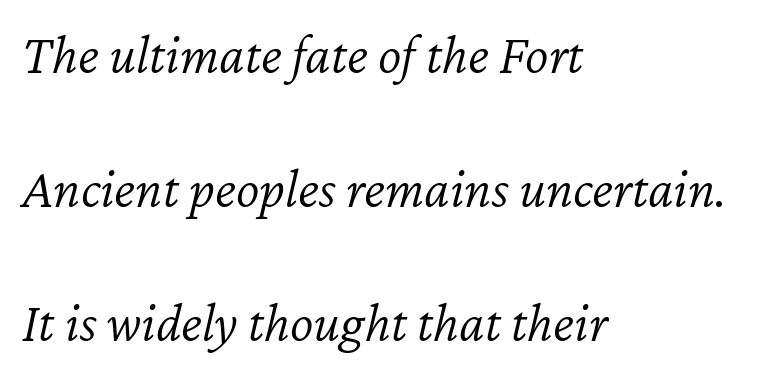
{"italic": "yes", "lean": "right", "slant_degrees": 12, "bold": "no", "weight": "light", "width": "normal", "stroke_contrast": "low", "x_height": "medium", "monospaced": "no", "underline": "no", "align": "left", "line_spacing": "loose", "line_spacing_ratio": 2.39, "letter_spacing": "normal", "letter_spacing_em": 0.0, "glyph_px": 56}
